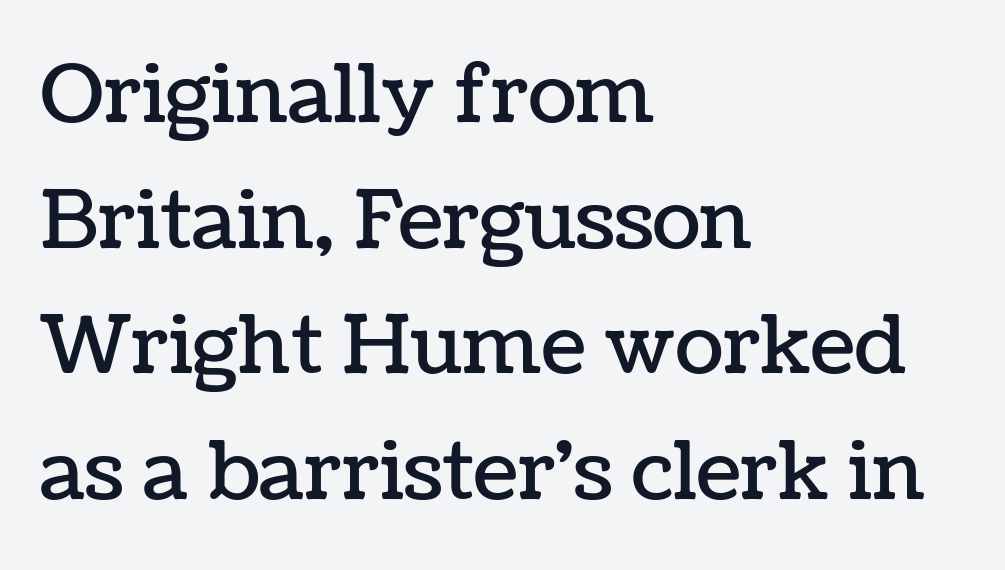
{"italic": "no", "width": "normal", "stroke_contrast": "low", "x_height": "medium", "monospaced": "no", "underline": "no", "align": "left", "line_spacing": "normal", "line_spacing_ratio": 1.57, "letter_spacing": "normal", "letter_spacing_em": 0.0, "glyph_px": 80}
